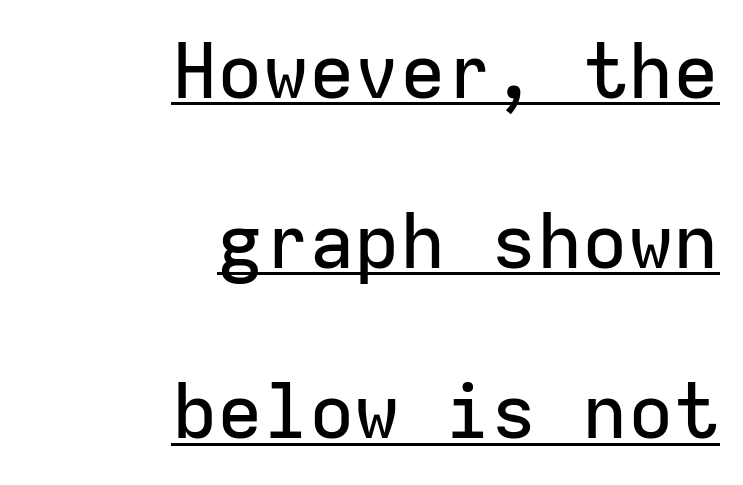
The image shows 76 px sans-serif type, upright, monospaced; set right-aligned, loose line spacing (2.24x), normal letter spacing, underlined; low stroke contrast and a medium x-height.
